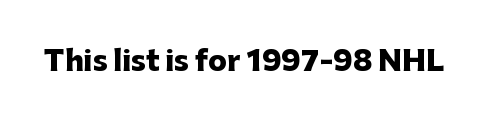
{"serif": "no", "italic": "no", "bold": "yes", "weight": "heavy", "width": "normal", "stroke_contrast": "low", "x_height": "medium", "monospaced": "no", "underline": "no", "letter_spacing": "normal", "letter_spacing_em": 0.0, "glyph_px": 28}
